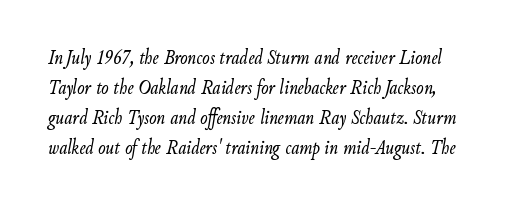
The vertical gap from one line to the next is medium. Stroke thickness stays within the range of a standard reading face or lighter. The rendering keeps characters at their native spacing. Words float on clear page, feet unadorned. Italic? Definitely — the glyphs are oblique.
